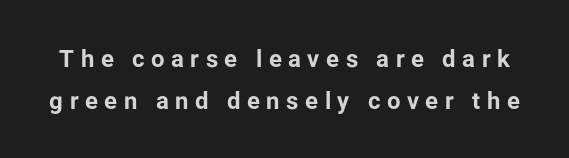
This sample uses an upright cut, with every glyph sitting square on the baseline. Short note: letters widely spaced. The passage shown is emphatically bold. The passage shown is not underscored anywhere.
